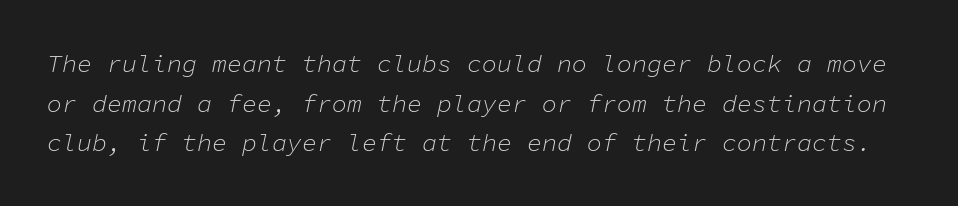
Short note: letters normally spaced. Posture: slanted. Lines of text with bare space underneath. How would I describe the line gaps? Plain and ordinary. Is this a heavy cut? Hardly; it is regular or lighter.
